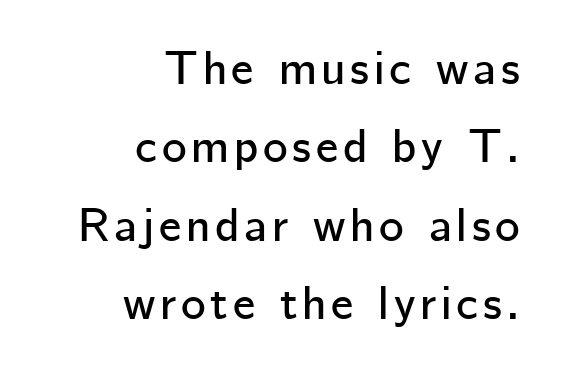
The image shows 47 px sans-serif type, upright; set right-aligned, normal line spacing (1.67x), not underlined; low stroke contrast and a medium x-height.
